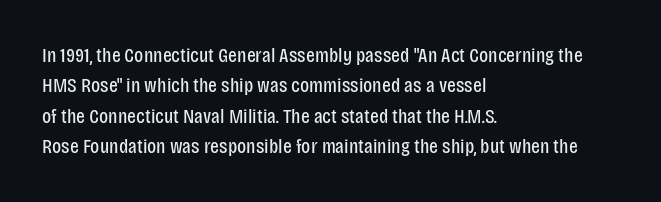
Letter spacing: default. Ink coverage per letter is moderate at most. The rag falls on the right side of this text block. Descenders are the only things crossing below the line. This block has exactly the height ordinary leading produces. This is the regular roman posture of the typeface.
